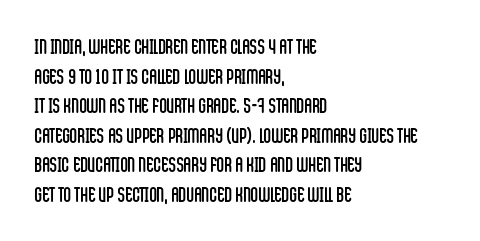
The image shows 21 px text type, upright; set left-aligned, normal line spacing (1.41x), normal letter spacing, not underlined.
